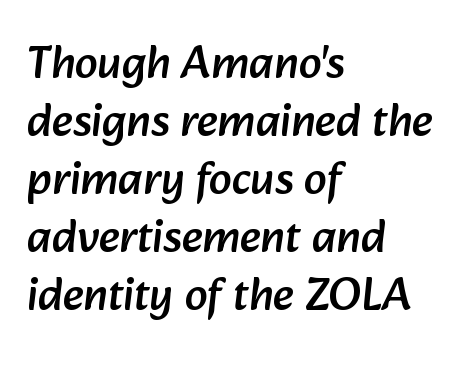
{"serif": "no", "width": "normal", "stroke_contrast": "low", "x_height": "medium", "monospaced": "no", "underline": "no", "align": "left", "line_spacing": "normal", "line_spacing_ratio": 1.26, "letter_spacing": "normal", "letter_spacing_em": 0.0, "glyph_px": 46}
